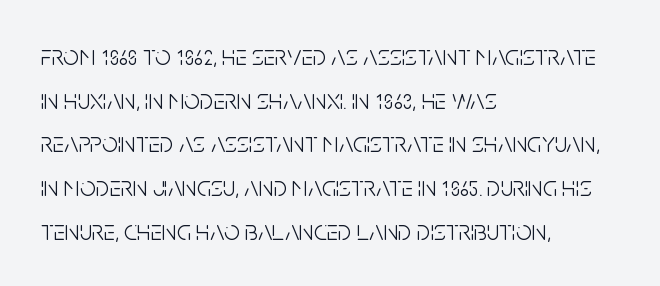
Posture: straight, roman, zero tilt. You could call the tracking neutral — neither tight nor loose. This reads as an unemphasized weight, regular at the heaviest. Do the characters align in a grid? No, the font is proportional. The paragraph has a hard left edge and a soft right edge. The designer went with a sans here, leaving each stem footless.
